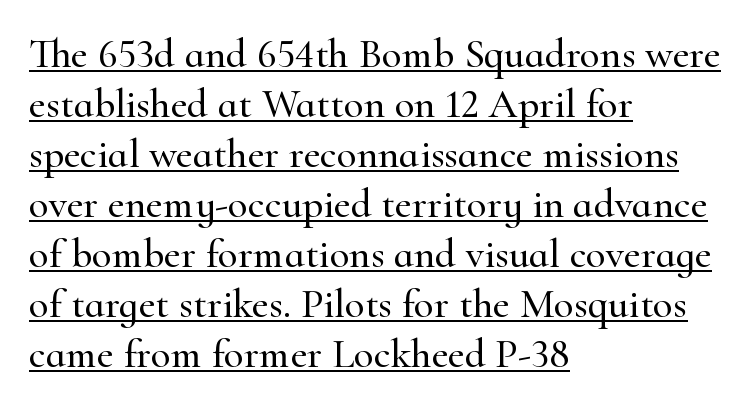
The image shows 41 px serif type, upright; set left-aligned, line spacing 1.22x, normal letter spacing, underlined; high stroke contrast and a small x-height.
